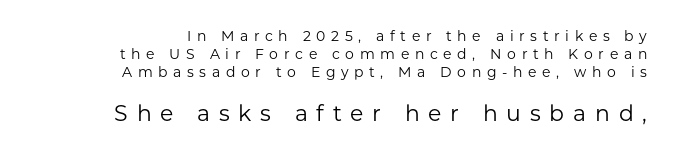
{"italic": "no", "bold": "no", "underline": "no", "align": "right", "line_spacing": "normal", "line_spacing_ratio": 1.29, "letter_spacing": "wide", "letter_spacing_em": 0.4, "larger_block": "second", "size_ratio": 1.57, "glyph_px": 22}
